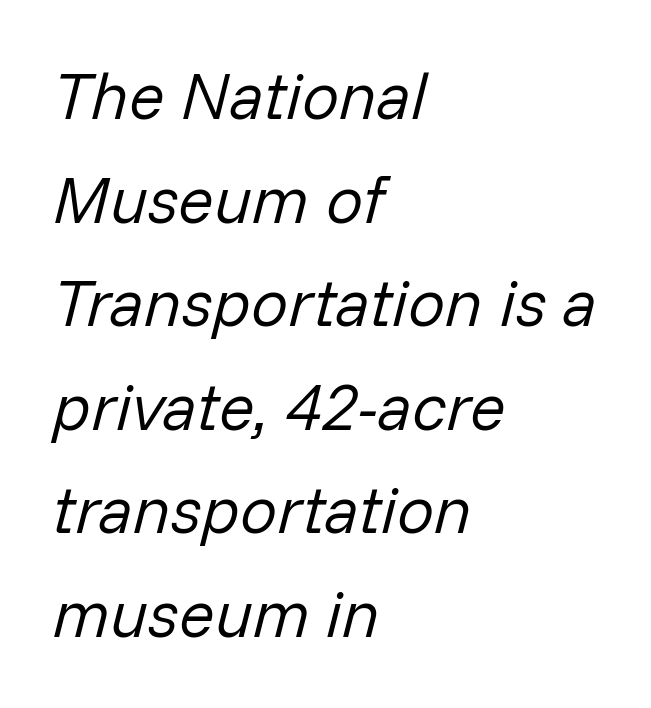
Q: Is the text bold? A: No.
Q: Is the text italic (slanted)? A: Yes, it leans right by about 14 degrees.
Q: Is the text underlined? A: No.
Q: How is the paragraph aligned? A: Left-aligned.
Q: Is the spacing between letters normal or unusually wide? A: Normal.
Q: Is the spacing between lines tight, normal or loose? A: Normal.
Q: Width (condensed, normal, or wide)? A: Normal.
Q: Stroke contrast? A: Low.
Q: x-height? A: Medium.
Q: Monospaced? A: No.
